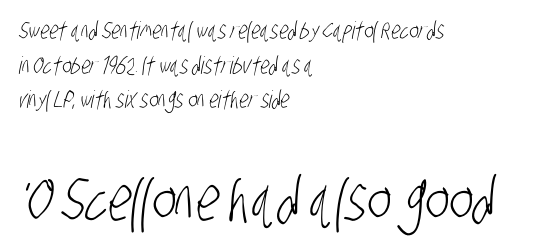
Q: Is the text bold? A: No.
Q: Is the typeface a serif or a sans-serif typeface? A: Sans-serif.
Q: Is the text underlined? A: No.
Q: How is the paragraph aligned? A: Left-aligned.
Q: Is the spacing between letters normal or unusually wide? A: Normal.
Q: Is the spacing between lines tight, normal or loose? A: Normal.
Q: Which block of text is set in a larger size, the first (top) or the second (bottom)? A: The second (bottom) one.
Q: Width (condensed, normal, or wide)? A: Condensed.
Q: Stroke contrast? A: Low.
Q: x-height? A: Large.
Q: Monospaced? A: No.
